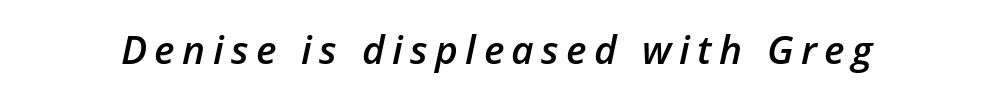
Q: Is the text bold? A: Semi-bold.
Q: Is the text italic (slanted)? A: Yes, it leans right by about 12 degrees.
Q: Is the text underlined? A: No.
Q: Width (condensed, normal, or wide)? A: Normal.
Q: Stroke contrast? A: Low.
Q: x-height? A: Medium.
Q: Monospaced? A: No.
